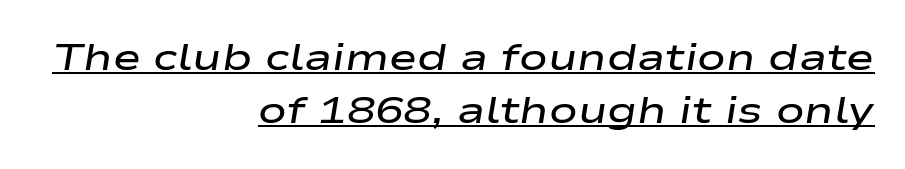
Horizontal bands of white between lines are of average thickness. It's the slanting kind of type. One-word summary of the alignment: right. Tracking value appears to be zero — textbook default spacing. Caption: lettering with a line underneath.
